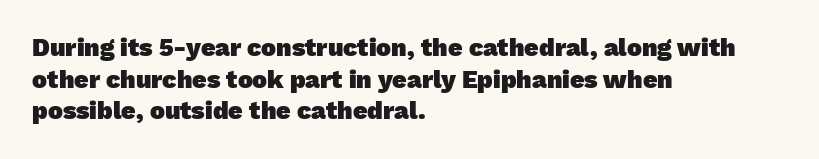
{"bold": "yes", "underline": "no", "align": "left", "line_spacing": "normal", "line_spacing_ratio": 1.27, "letter_spacing": "normal", "letter_spacing_em": 0.0, "glyph_px": 25}
